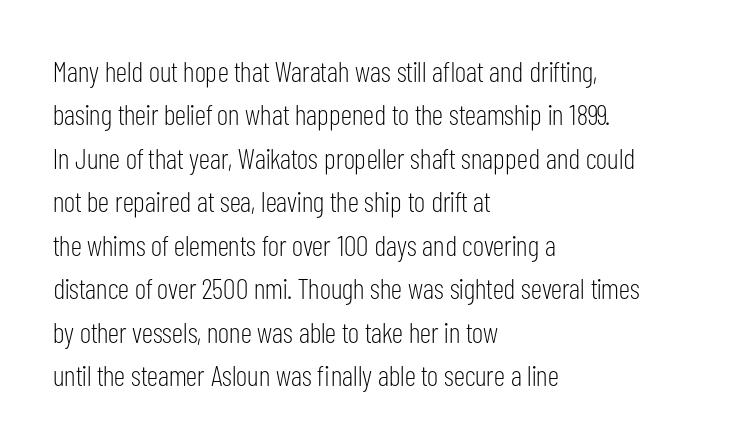
Q: Is the text bold? A: No.
Q: Is the text italic (slanted)? A: No, it is upright.
Q: Is the typeface a serif or a sans-serif typeface? A: Sans-serif.
Q: Is the text underlined? A: No.
Q: How is the paragraph aligned? A: Left-aligned.
Q: Is the spacing between letters normal or unusually wide? A: Normal.
Q: Is the spacing between lines tight, normal or loose? A: Normal.
Q: Width (condensed, normal, or wide)? A: Condensed.
Q: Stroke contrast? A: Low.
Q: x-height? A: Medium.
Q: Monospaced? A: No.
